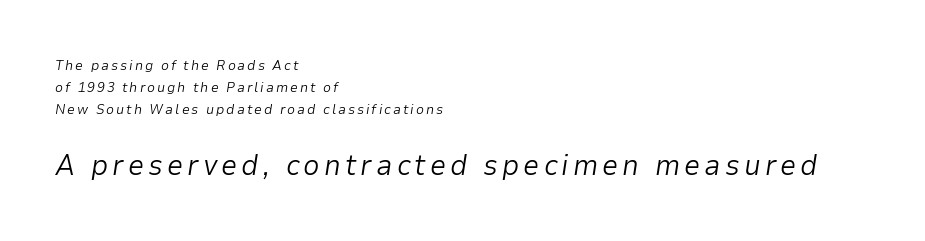
The image shows 29 px light type, italic (leaning right); set left-aligned, normal line spacing (1.58x), not underlined; the second (bottom) block is 2.07x larger; low stroke contrast and a medium x-height.
